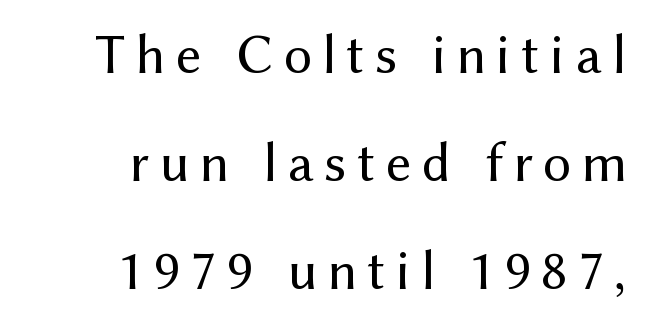
The image shows 56 px regular-weight sans-serif type, upright; set right-aligned, loose line spacing (1.93x), not underlined; medium stroke contrast and a medium x-height.
